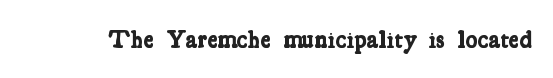
{"bold": "yes", "underline": "no", "letter_spacing": "normal", "letter_spacing_em": 0.0, "glyph_px": 25}
